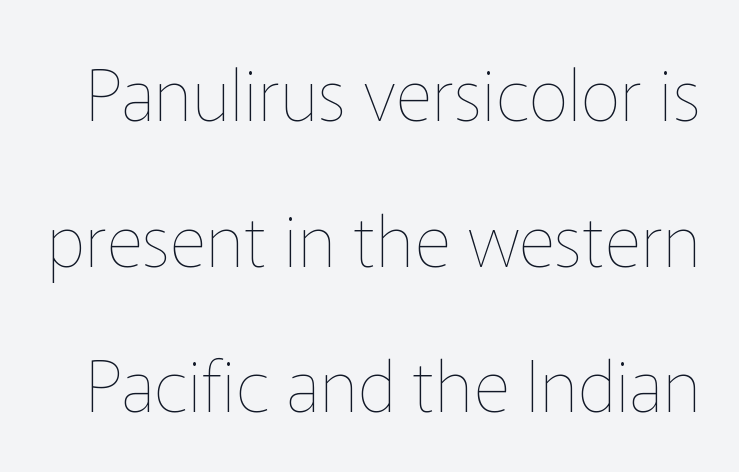
{"italic": "no", "bold": "no", "weight": "thin", "width": "normal", "stroke_contrast": "low", "x_height": "medium", "monospaced": "no", "underline": "no", "line_spacing": "loose", "line_spacing_ratio": 2.05, "letter_spacing": "normal", "letter_spacing_em": 0.0, "glyph_px": 71}
